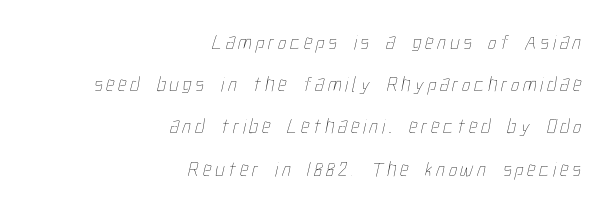
Q: Is the text bold? A: No.
Q: Is the text underlined? A: No.
Q: How is the paragraph aligned? A: Right-aligned.
Q: Is the spacing between lines tight, normal or loose? A: Loose.
